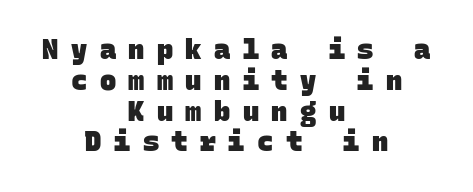
Honestly, there is no underline to notice here at all. The gaps between neighbouring characters are conspicuously large. Horizontal bands of white between lines are thin slivers. How heavy is the stroke? Heavy — this is a bold. A centered setting, common on invitations and titles, is used for this passage.
